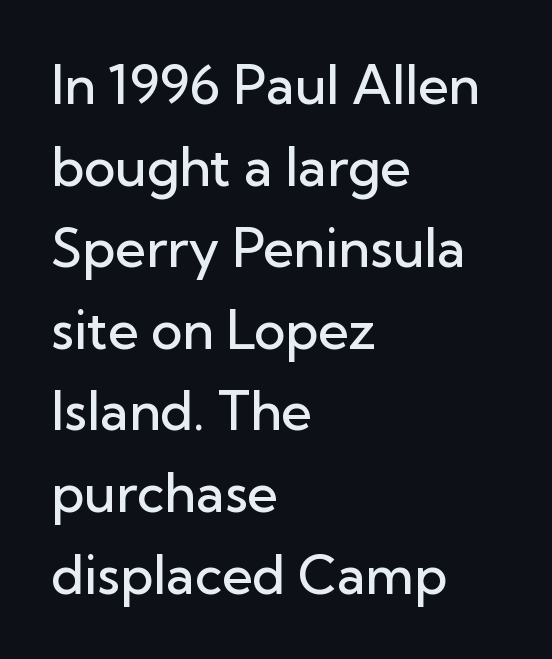
Q: Is the text bold? A: Semi-bold.
Q: Is the text italic (slanted)? A: No, it is upright.
Q: Is the typeface a serif or a sans-serif typeface? A: Sans-serif.
Q: Is the text underlined? A: No.
Q: How is the paragraph aligned? A: Left-aligned.
Q: Is the spacing between letters normal or unusually wide? A: Normal.
Q: Is the spacing between lines tight, normal or loose? A: Normal.
Q: Width (condensed, normal, or wide)? A: Normal.
Q: Stroke contrast? A: Low.
Q: x-height? A: Medium.
Q: Monospaced? A: No.
